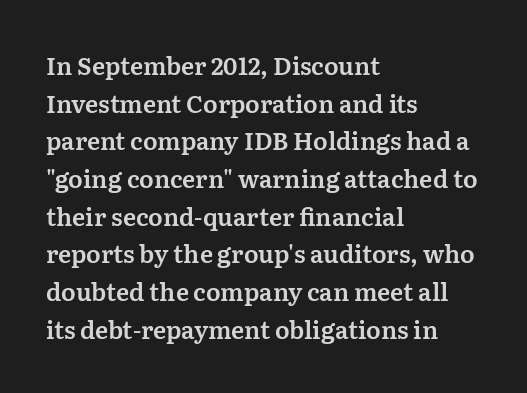
Q: Is the text italic (slanted)? A: No, it is upright.
Q: Is the text underlined? A: No.
Q: How is the paragraph aligned? A: Left-aligned.
Q: Is the spacing between letters normal or unusually wide? A: Normal.
Q: Is the spacing between lines tight, normal or loose? A: Normal.
